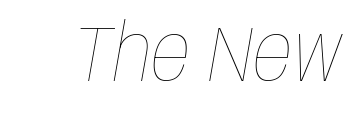
The image shows 78 px thin, condensed type, italic (leaning right); set normal letter spacing, not underlined; low stroke contrast and a large x-height.
